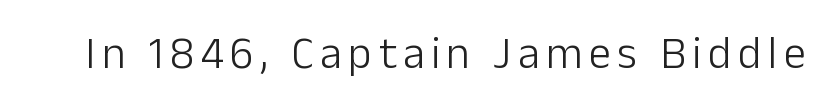
Underline: absent. Observe the absence of serifs on each vertical stroke in this sample. Does the lettering tilt? It doesn't — this is upright. These lines are rendered in a variable-pitch font. The passage shown is not bold in any degree.
